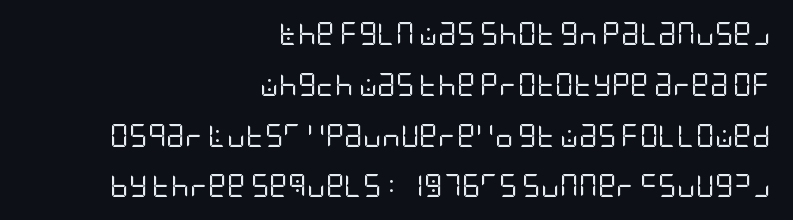
Q: Is the text bold? A: No.
Q: Is the text italic (slanted)? A: No, it is upright.
Q: Is the text underlined? A: No.
Q: How is the paragraph aligned? A: Right-aligned.
Q: Is the spacing between letters normal or unusually wide? A: Normal.
Q: Is the spacing between lines tight, normal or loose? A: Loose.
